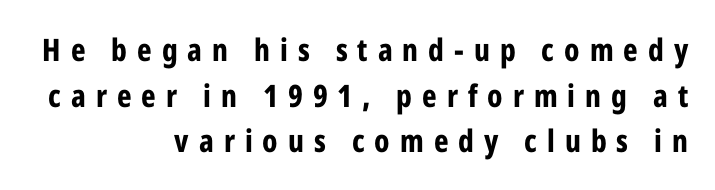
The image shows 31 px bold, condensed sans-serif type, upright; set right-aligned, normal line spacing (1.47x), unusually wide letter spacing (+0.32 em), not underlined; low stroke contrast and a medium x-height.
